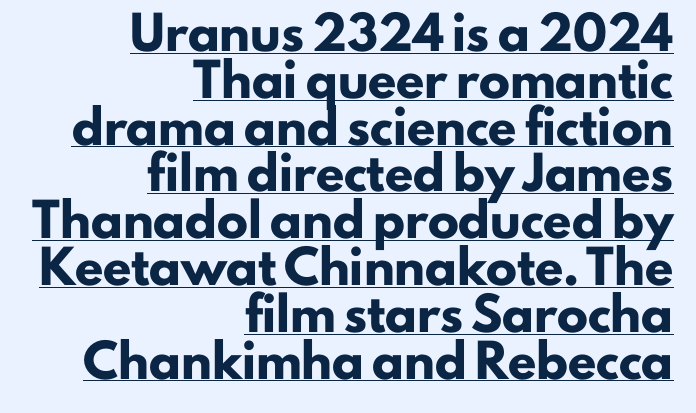
Has an underline been added? It has. Vertical strokes here are truly vertical. Regarding serifs, this sample does without them. Varying glyph widths throughout — classic text-font behaviour. Reading down the block, your eye finds every line finishing at a fixed right position. The line-height multiplier appears to be the usual default.
